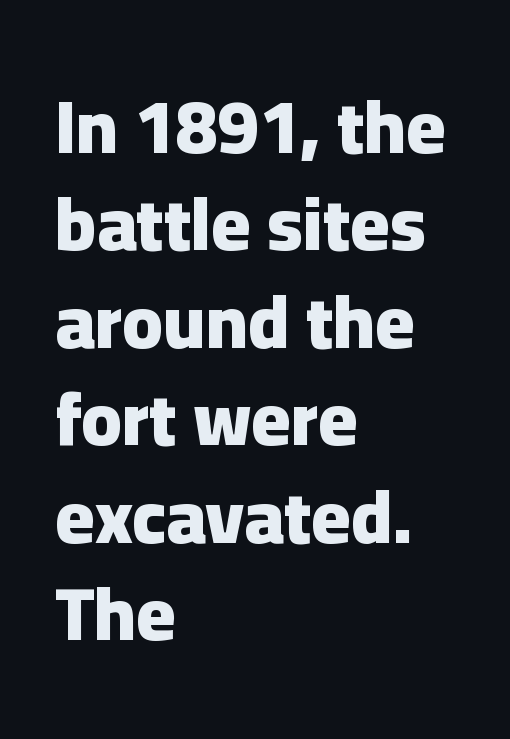
{"serif": "no", "italic": "no", "bold": "yes", "weight": "heavy", "width": "normal", "stroke_contrast": "low", "x_height": "medium", "monospaced": "no", "underline": "no", "align": "left", "line_spacing": "normal", "line_spacing_ratio": 1.3, "letter_spacing": "normal", "letter_spacing_em": 0.0, "glyph_px": 75}
